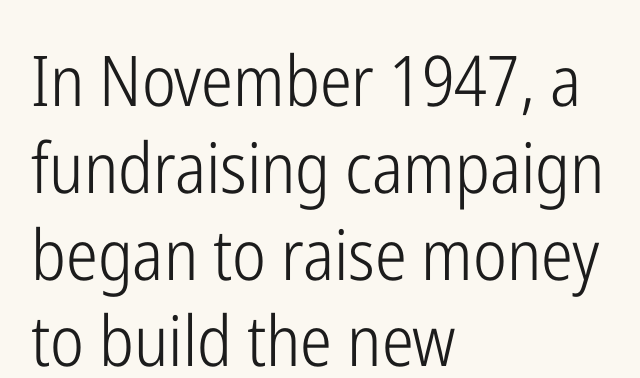
Q: Is the text bold? A: No.
Q: Is the text italic (slanted)? A: No, it is upright.
Q: Is the typeface a serif or a sans-serif typeface? A: Sans-serif.
Q: Is the text underlined? A: No.
Q: How is the paragraph aligned? A: Left-aligned.
Q: Is the spacing between letters normal or unusually wide? A: Normal.
Q: Width (condensed, normal, or wide)? A: Condensed.
Q: Stroke contrast? A: Low.
Q: x-height? A: Medium.
Q: Monospaced? A: No.
